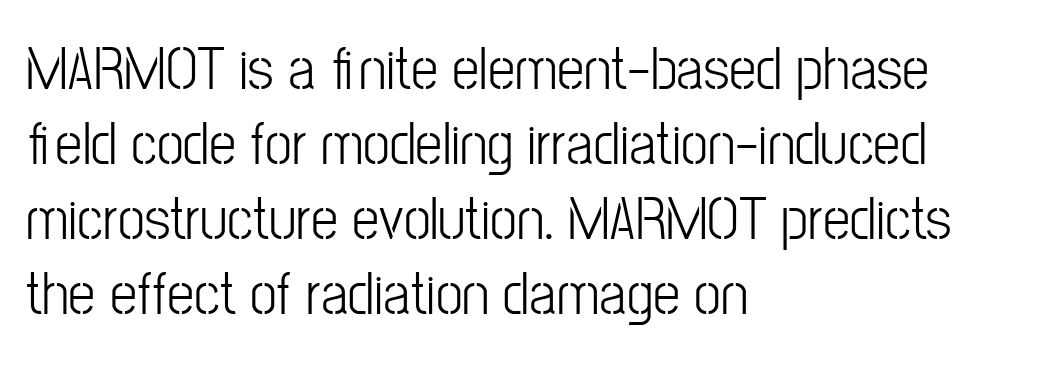
Q: Is the text bold? A: No.
Q: Is the text italic (slanted)? A: No, it is upright.
Q: Is the typeface a serif or a sans-serif typeface? A: Sans-serif.
Q: Is the text underlined? A: No.
Q: How is the paragraph aligned? A: Left-aligned.
Q: Is the spacing between letters normal or unusually wide? A: Normal.
Q: Width (condensed, normal, or wide)? A: Condensed.
Q: Stroke contrast? A: Low.
Q: x-height? A: Medium.
Q: Monospaced? A: No.
